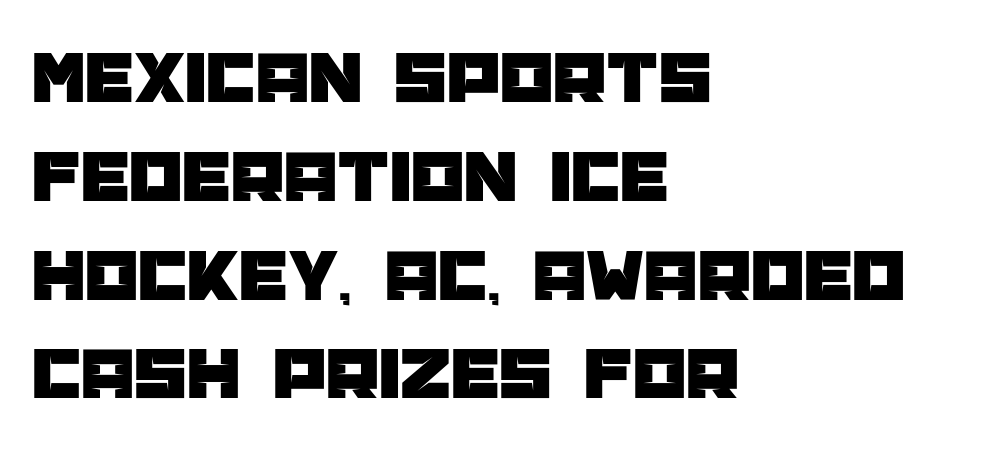
{"serif": "no", "italic": "no", "width": "normal", "stroke_contrast": "low", "x_height": "large", "monospaced": "no", "underline": "no", "align": "left", "line_spacing": "normal", "line_spacing_ratio": 1.3, "letter_spacing": "normal", "letter_spacing_em": 0.0, "glyph_px": 76}
